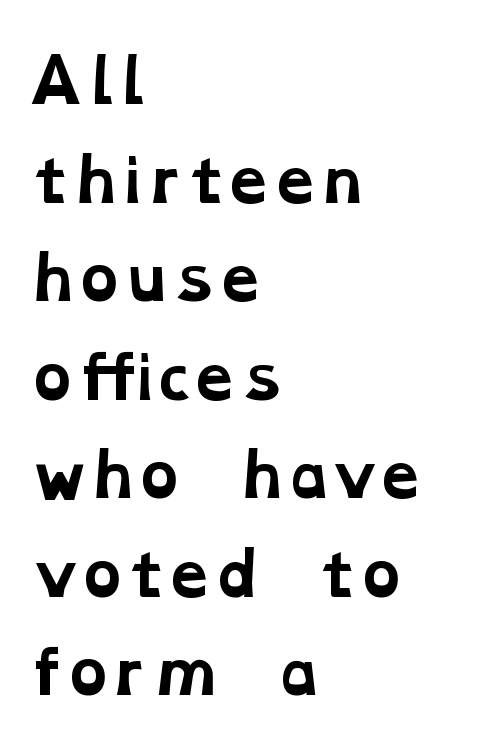
Think of a printed novel: that variable character pitch is what you see here. The rendering uses a moderate line-height, typical for paragraphs. Small tapered or slab feet sit at the stroke ends, so this counts as serif. One-word summary of the alignment: left.
